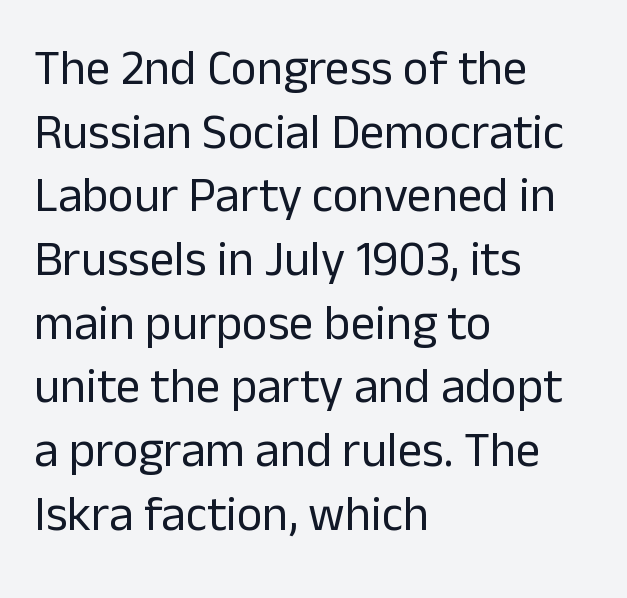
{"serif": "no", "italic": "no", "bold": "no", "weight": "regular", "width": "normal", "stroke_contrast": "low", "x_height": "medium", "monospaced": "no", "underline": "no", "align": "left", "line_spacing": "normal", "line_spacing_ratio": 1.3, "letter_spacing": "normal", "letter_spacing_em": 0.0, "glyph_px": 49}
